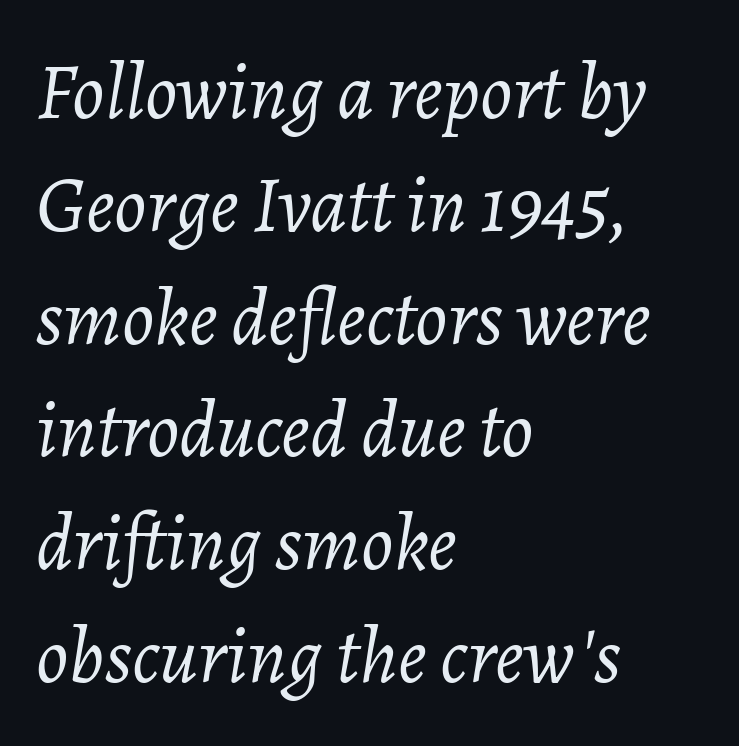
Beneath every word, the page is bare. Visually the block forms a straight wall on the left and a jagged coastline on the right. Nobody touched the tracking dial on this one. An italicized treatment has been applied to the whole sample. Regular leading. Nothing heavy about these letters — not bold at all.
